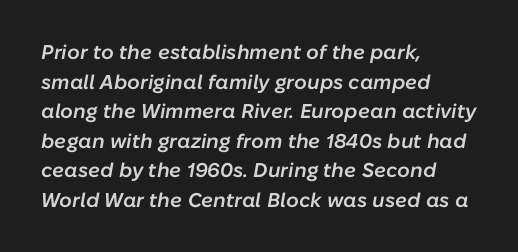
{"italic": "yes", "lean": "right", "slant_degrees": 10, "bold": "semi", "underline": "no", "align": "left", "line_spacing": "normal", "line_spacing_ratio": 1.48, "letter_spacing": "normal", "letter_spacing_em": 0.0, "glyph_px": 20}
